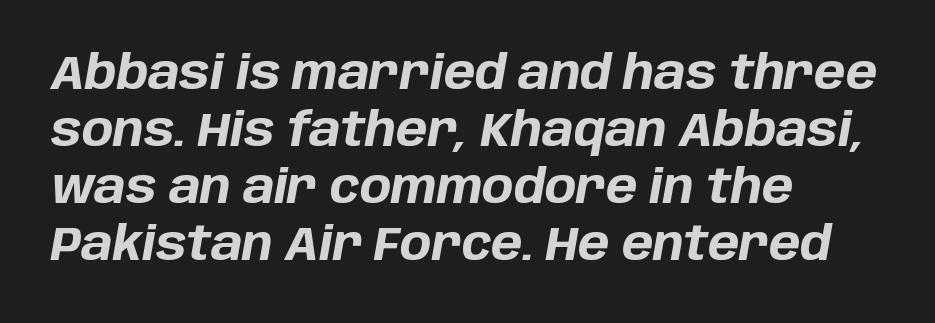
Each row of text sits above clean, open space. Note the varied advance widths — an 'i' is clearly narrower than an 'm'. The rag falls on the right side of this text block. A typesetter would mark this as italic. Does extra space separate the letters? No, they use regular spacing. Heft: maximum for text — a bold.
